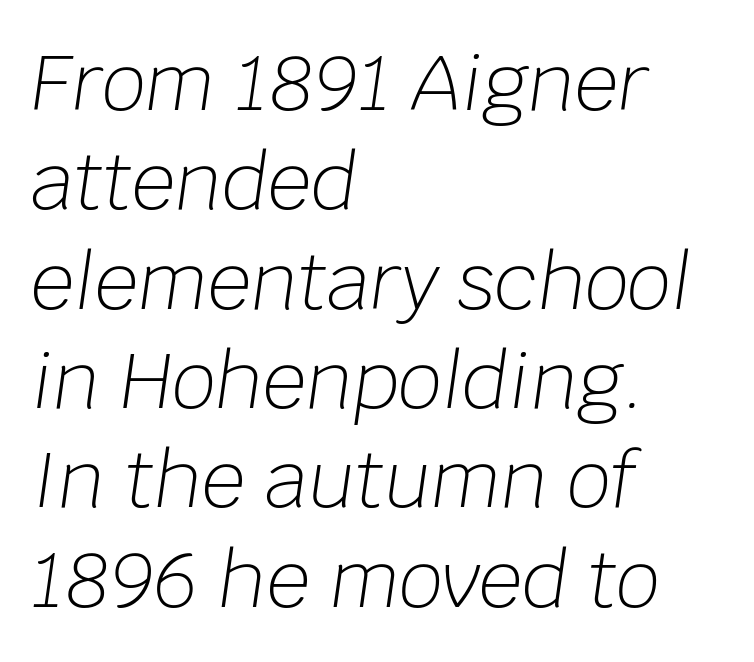
These lines stack with their left ends in a neat column. Quick note: underline off. Think of a printed novel: that variable character pitch is what you see here. The typesetting does not lean heavy: it is not bold. One glance says typical: line gaps are just what's usual. This rendering leaves character spacing at its baseline value.
